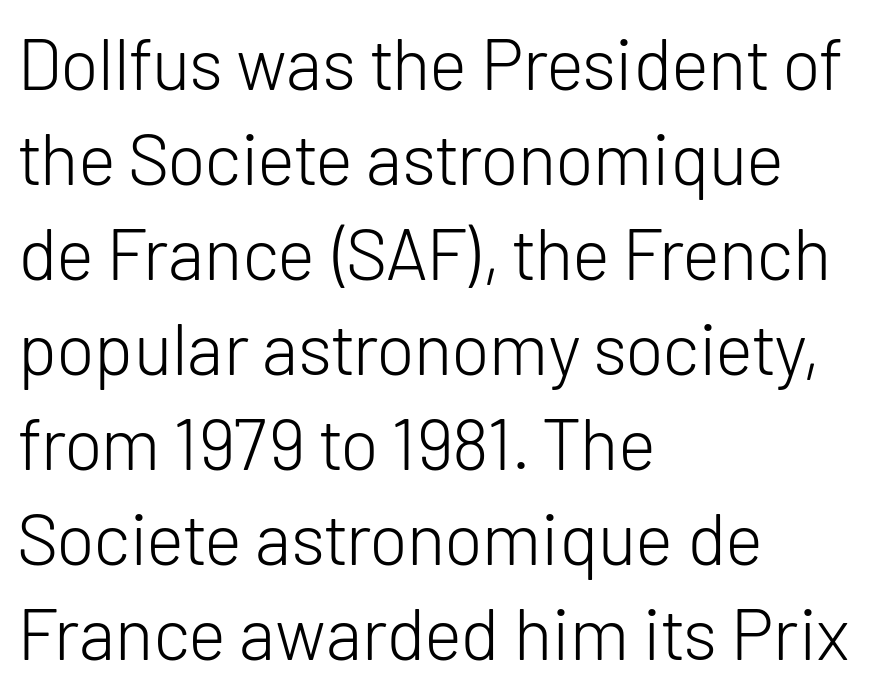
The image shows 72 px light sans-serif type, upright; set left-aligned, normal line spacing (1.32x), normal letter spacing, not underlined; low stroke contrast and a medium x-height.
